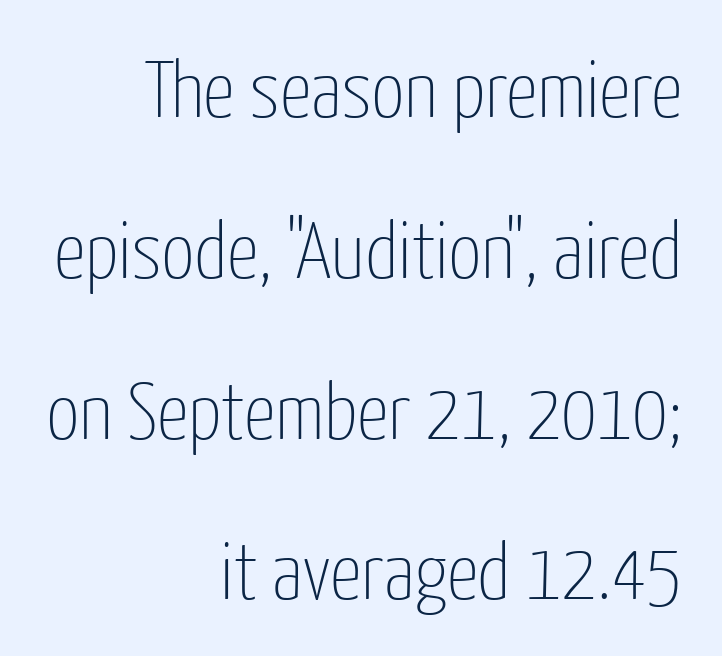
Q: Is the text bold? A: No.
Q: Is the text italic (slanted)? A: No, it is upright.
Q: Is the typeface a serif or a sans-serif typeface? A: Sans-serif.
Q: Is the text underlined? A: No.
Q: How is the paragraph aligned? A: Right-aligned.
Q: Is the spacing between letters normal or unusually wide? A: Normal.
Q: Is the spacing between lines tight, normal or loose? A: Loose.
Q: Width (condensed, normal, or wide)? A: Condensed.
Q: Stroke contrast? A: Low.
Q: x-height? A: Medium.
Q: Monospaced? A: No.
